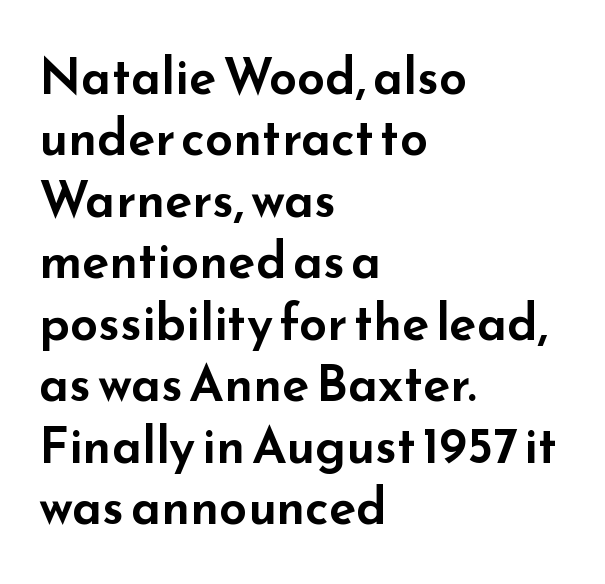
The image shows 50 px wide sans-serif type, upright; set left-aligned, line spacing 1.23x, normal letter spacing, not underlined; low stroke contrast and a small x-height.
